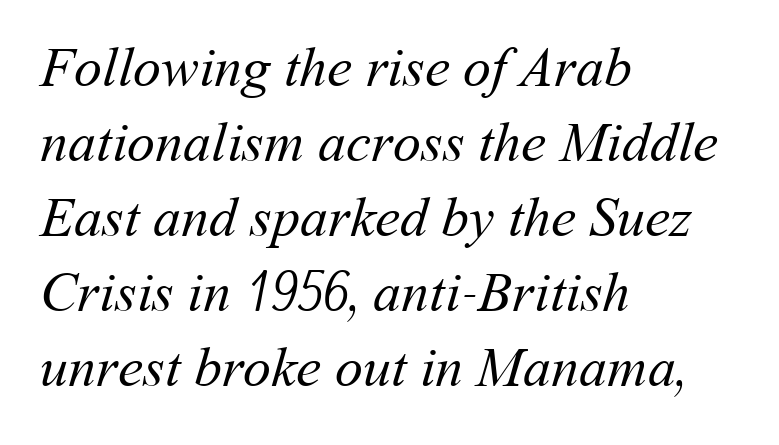
Q: Is the text bold? A: No.
Q: Is the text underlined? A: No.
Q: How is the paragraph aligned? A: Left-aligned.
Q: Is the spacing between letters normal or unusually wide? A: Normal.
Q: Is the spacing between lines tight, normal or loose? A: Normal.
Q: Width (condensed, normal, or wide)? A: Normal.
Q: Stroke contrast? A: Medium.
Q: x-height? A: Medium.
Q: Monospaced? A: No.
